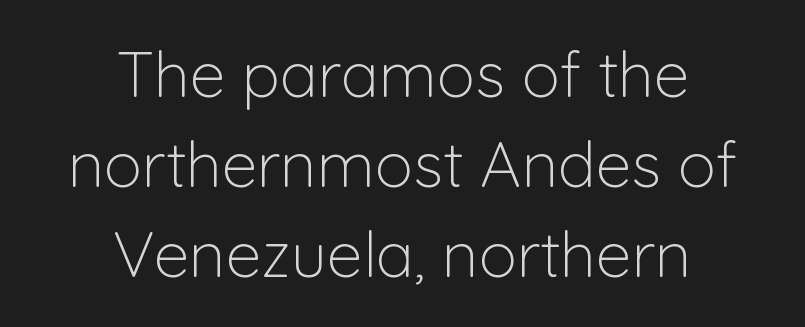
Q: Is the text bold? A: No.
Q: Is the text italic (slanted)? A: No, it is upright.
Q: Is the typeface a serif or a sans-serif typeface? A: Sans-serif.
Q: Is the text underlined? A: No.
Q: How is the paragraph aligned? A: Centered.
Q: Is the spacing between letters normal or unusually wide? A: Normal.
Q: Is the spacing between lines tight, normal or loose? A: Normal.
Q: Width (condensed, normal, or wide)? A: Normal.
Q: Stroke contrast? A: Low.
Q: x-height? A: Medium.
Q: Monospaced? A: No.
